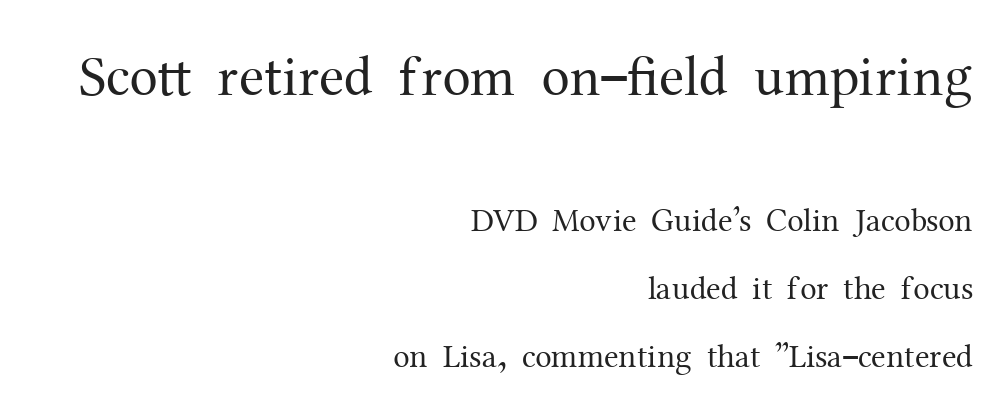
{"serif": "yes", "italic": "no", "bold": "no", "weight": "regular", "width": "normal", "stroke_contrast": "medium", "x_height": "medium", "monospaced": "no", "underline": "no", "align": "right", "line_spacing": "loose", "line_spacing_ratio": 2.06, "letter_spacing": "normal", "letter_spacing_em": 0.0, "larger_block": "first", "size_ratio": 1.73, "glyph_px": 57}
